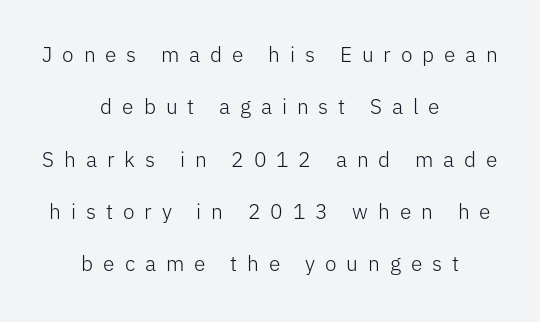
The image shows 21 px text type, upright; set centered, loose line spacing (2.49x), unusually wide letter spacing (+0.47 em), not underlined.
